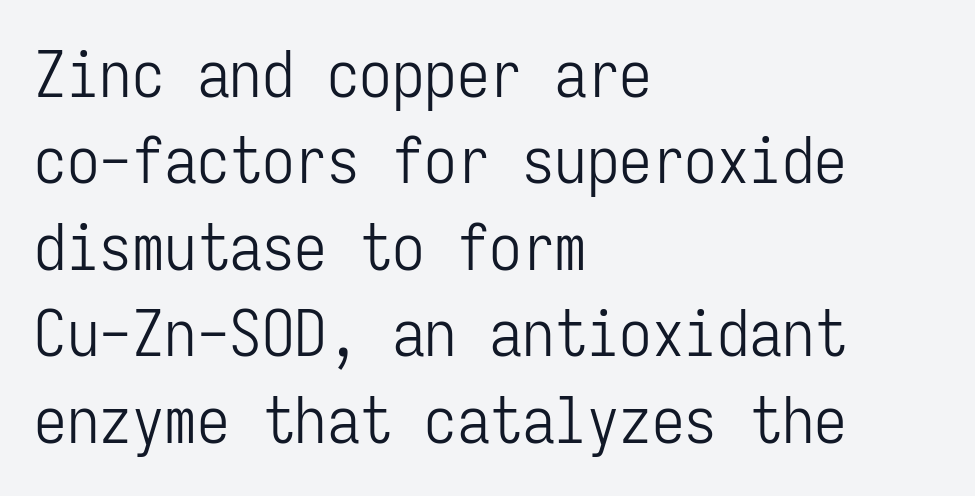
Q: Is the text bold? A: No.
Q: Is the text italic (slanted)? A: No, it is upright.
Q: Is the typeface a serif or a sans-serif typeface? A: Sans-serif.
Q: Is the text underlined? A: No.
Q: How is the paragraph aligned? A: Left-aligned.
Q: Is the spacing between letters normal or unusually wide? A: Normal.
Q: Is the spacing between lines tight, normal or loose? A: Normal.
Q: Width (condensed, normal, or wide)? A: Condensed.
Q: Stroke contrast? A: Low.
Q: x-height? A: Medium.
Q: Monospaced? A: Yes.
